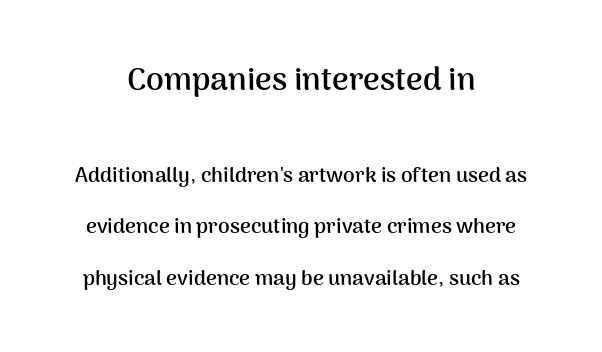
Q: Is the text bold? A: Yes.
Q: Is the text italic (slanted)? A: No, it is upright.
Q: Is the typeface a serif or a sans-serif typeface? A: Sans-serif.
Q: Is the text underlined? A: No.
Q: How is the paragraph aligned? A: Centered.
Q: Is the spacing between letters normal or unusually wide? A: Normal.
Q: Is the spacing between lines tight, normal or loose? A: Loose.
Q: Which block of text is set in a larger size, the first (top) or the second (bottom)? A: The first (top) one.
Q: Width (condensed, normal, or wide)? A: Normal.
Q: Stroke contrast? A: Medium.
Q: x-height? A: Medium.
Q: Monospaced? A: No.
